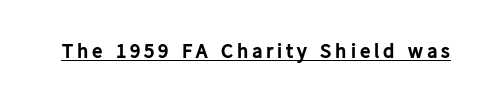
{"italic": "no", "bold": "yes", "underline": "yes", "glyph_px": 21}
